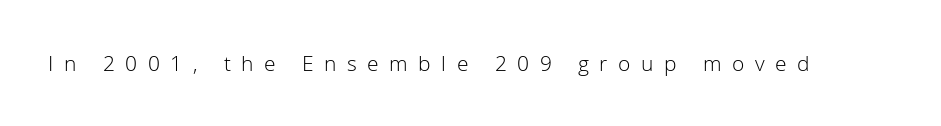
Q: Is the text bold? A: No.
Q: Is the text italic (slanted)? A: No, it is upright.
Q: Is the text underlined? A: No.
Q: Is the spacing between letters normal or unusually wide? A: Unusually wide.
